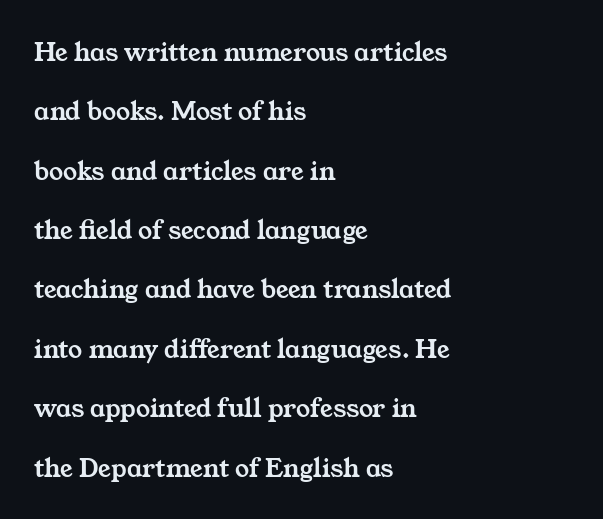
The image shows 28 px wide serif type; set left-aligned, loose line spacing (2.12x), normal letter spacing, not underlined; medium stroke contrast and a medium x-height.
